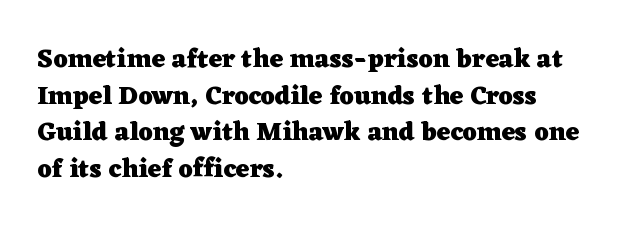
Q: Is the text bold? A: Yes.
Q: Is the text italic (slanted)? A: No, it is upright.
Q: Is the text underlined? A: No.
Q: How is the paragraph aligned? A: Left-aligned.
Q: Is the spacing between letters normal or unusually wide? A: Normal.
Q: Is the spacing between lines tight, normal or loose? A: Normal.
